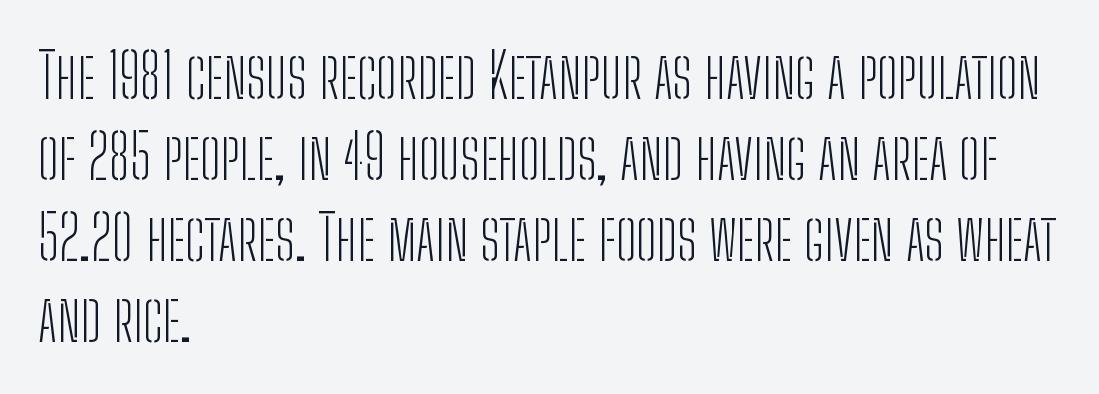
The image shows 61 px light, condensed sans-serif type, upright; set left-aligned, normal line spacing (1.33x), normal letter spacing, not underlined; low stroke contrast and a medium x-height.
